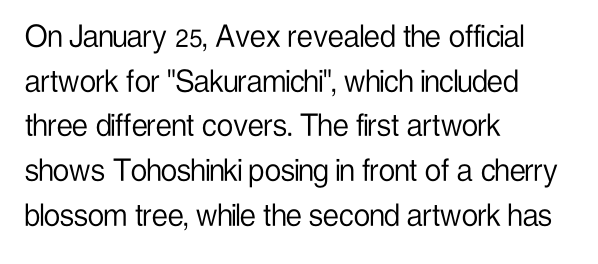
{"serif": "no", "italic": "no", "bold": "no", "weight": "light", "width": "condensed", "stroke_contrast": "low", "x_height": "medium", "monospaced": "no", "underline": "no", "align": "left", "line_spacing_ratio": 1.24, "letter_spacing": "normal", "letter_spacing_em": 0.0, "glyph_px": 36}
